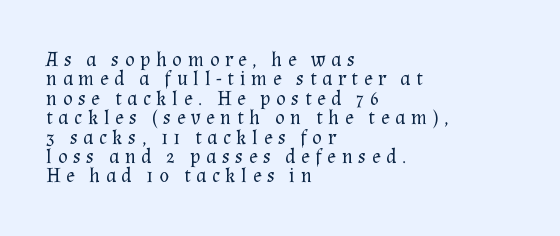
The image shows 20 px text type, upright; set left-aligned, tight line spacing (0.97x), unusually wide letter spacing (+0.28 em), not underlined.
